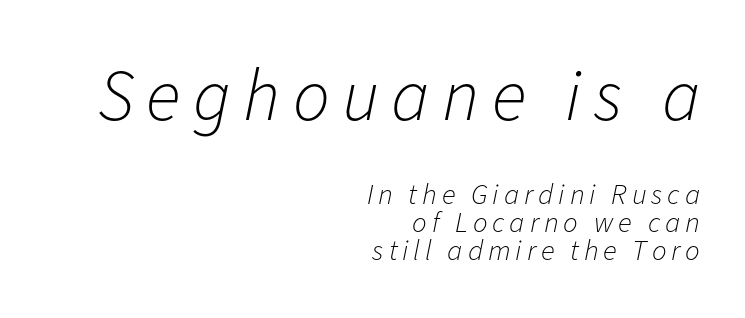
Q: Is the text bold? A: No.
Q: Is the text italic (slanted)? A: Yes, it leans right by about 11 degrees.
Q: Is the text underlined? A: No.
Q: How is the paragraph aligned? A: Right-aligned.
Q: Is the spacing between lines tight, normal or loose? A: Tight.
Q: Which block of text is set in a larger size, the first (top) or the second (bottom)? A: The first (top) one.
Q: Width (condensed, normal, or wide)? A: Normal.
Q: Stroke contrast? A: Low.
Q: x-height? A: Medium.
Q: Monospaced? A: No.
